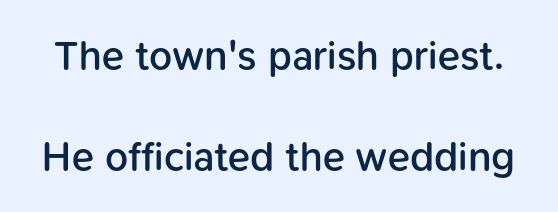
Q: Is the text bold? A: Semi-bold.
Q: Is the text italic (slanted)? A: No, it is upright.
Q: Is the typeface a serif or a sans-serif typeface? A: Sans-serif.
Q: Is the text underlined? A: No.
Q: Is the spacing between letters normal or unusually wide? A: Normal.
Q: Is the spacing between lines tight, normal or loose? A: Loose.
Q: Width (condensed, normal, or wide)? A: Normal.
Q: Stroke contrast? A: Low.
Q: x-height? A: Medium.
Q: Monospaced? A: No.
